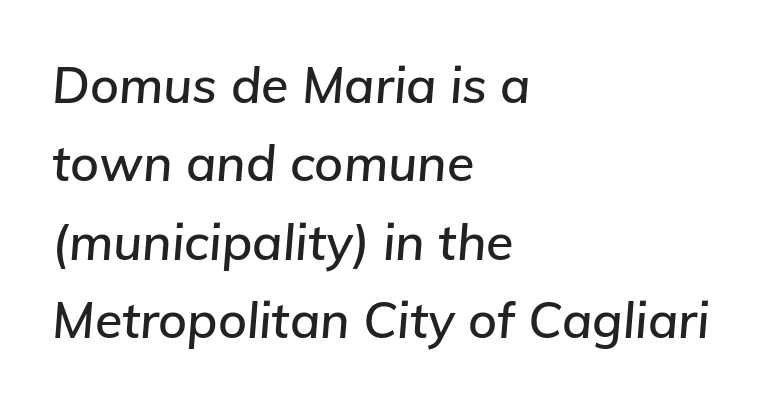
{"italic": "yes", "lean": "right", "slant_degrees": 5, "width": "normal", "stroke_contrast": "low", "x_height": "medium", "monospaced": "no", "underline": "no", "align": "left", "line_spacing": "normal", "line_spacing_ratio": 1.57, "letter_spacing": "normal", "letter_spacing_em": 0.0, "glyph_px": 50}
